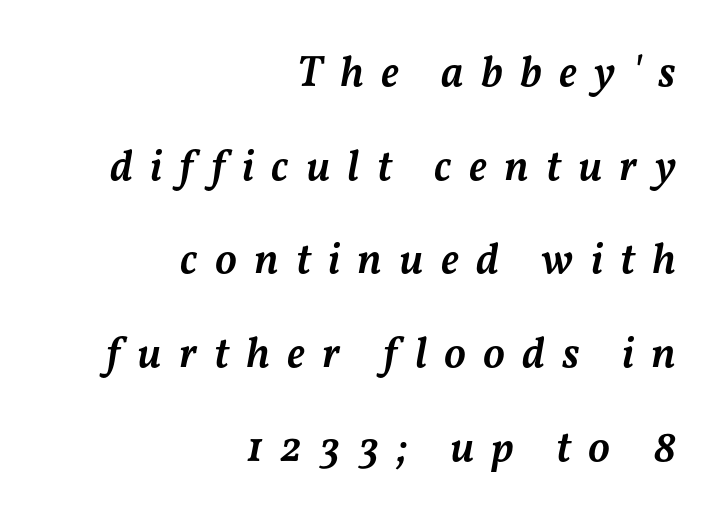
Q: Is the text bold? A: Semi-bold.
Q: Is the text italic (slanted)? A: Yes, it leans right by about 11 degrees.
Q: Is the text underlined? A: No.
Q: How is the paragraph aligned? A: Right-aligned.
Q: Is the spacing between letters normal or unusually wide? A: Unusually wide.
Q: Is the spacing between lines tight, normal or loose? A: Loose.
Q: Width (condensed, normal, or wide)? A: Normal.
Q: Stroke contrast? A: Medium.
Q: x-height? A: Medium.
Q: Monospaced? A: No.
